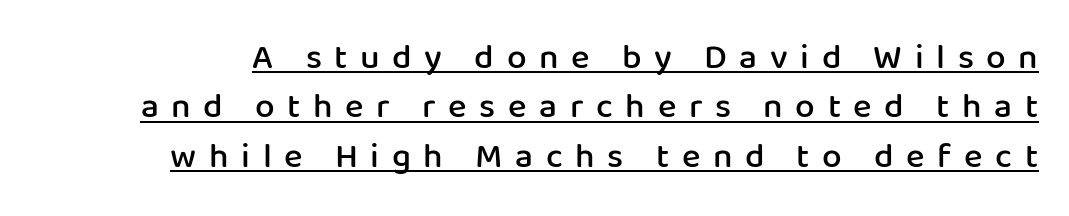
{"serif": "no", "italic": "no", "bold": "semi", "weight": "semibold", "width": "normal", "stroke_contrast": "low", "x_height": "medium", "monospaced": "no", "underline": "yes", "line_spacing": "normal", "line_spacing_ratio": 1.41, "letter_spacing": "wide", "letter_spacing_em": 0.36, "glyph_px": 35}
